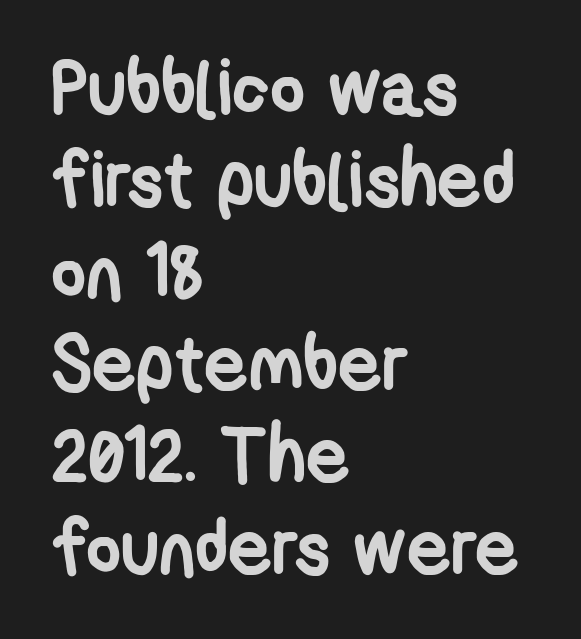
The specimen omits any rule beneath the text block's lines. Line starts are locked; line ends wander. The characters look thick and weighty, a clear bold. The rendering uses natural spacing where letterforms have individual widths.
